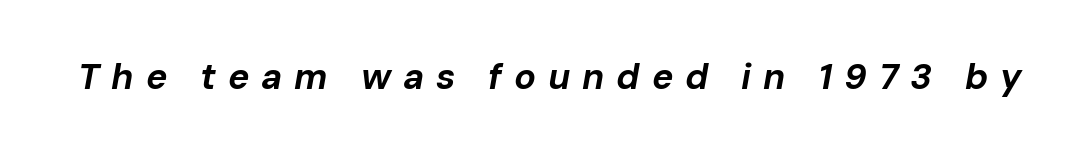
The image shows 36 px bold type, italic (leaning right); set unusually wide letter spacing (+0.33 em), not underlined; low stroke contrast and a medium x-height.
